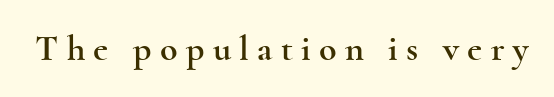
The image shows 36 px wide serif type, upright; set unusually wide letter spacing (+0.23 em), not underlined; a small x-height.
